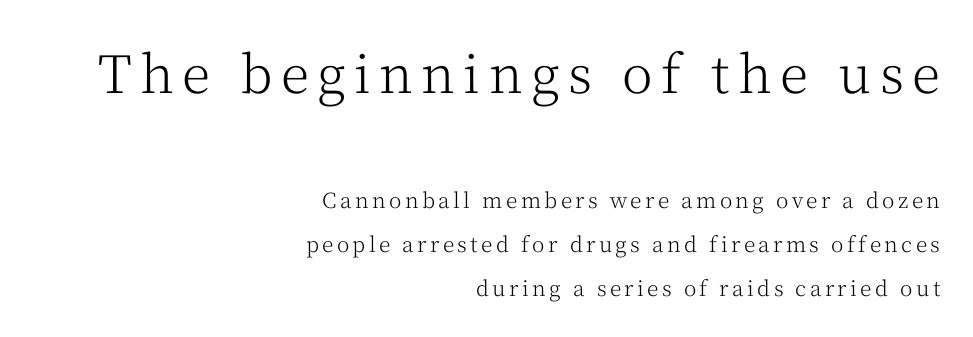
Notice how the passage keeps a crisp vertical edge on the right only. Note the varied advance widths — an 'i' is clearly narrower than an 'm'. On a weight scale, this lands at 450 or below. The emphasis by scale lands on block number one, above.
